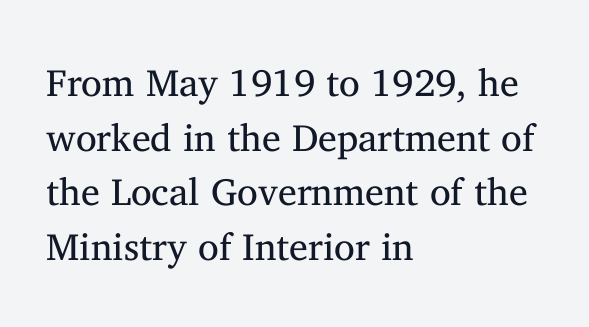
Q: Is the text bold? A: No.
Q: Is the text italic (slanted)? A: No, it is upright.
Q: Is the typeface a serif or a sans-serif typeface? A: Serif.
Q: Is the text underlined? A: No.
Q: How is the paragraph aligned? A: Left-aligned.
Q: Is the spacing between letters normal or unusually wide? A: Normal.
Q: Is the spacing between lines tight, normal or loose? A: Normal.
Q: Width (condensed, normal, or wide)? A: Normal.
Q: Stroke contrast? A: Medium.
Q: x-height? A: Medium.
Q: Monospaced? A: No.
